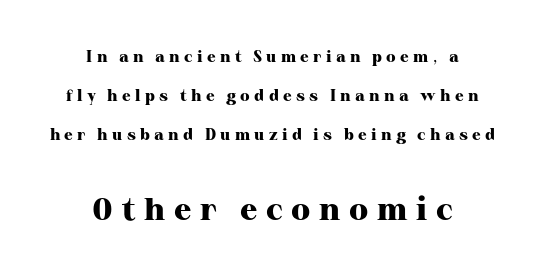
The image shows 32 px heavy serif type, upright; set centered, loose line spacing (2.43x), unusually wide letter spacing (+0.27 em), not underlined; the second (bottom) block is 2.0x larger; high stroke contrast and a medium x-height.
